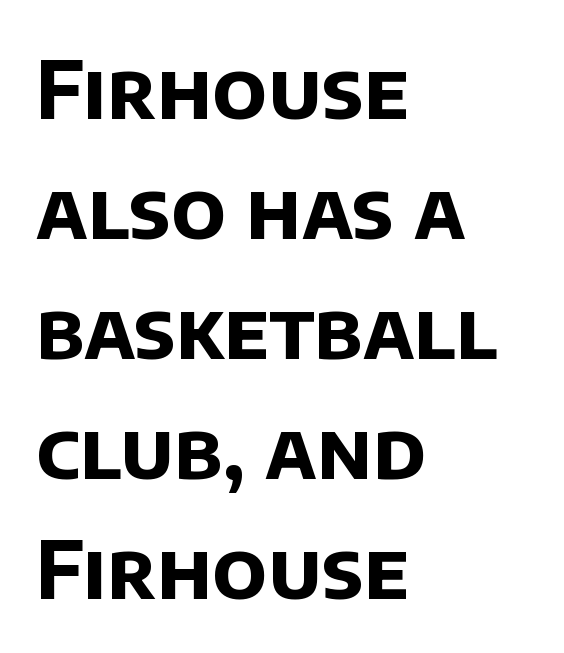
The image shows 80 px bold sans-serif type; set left-aligned, normal line spacing (1.5x), normal letter spacing, not underlined; low stroke contrast and a large x-height.
